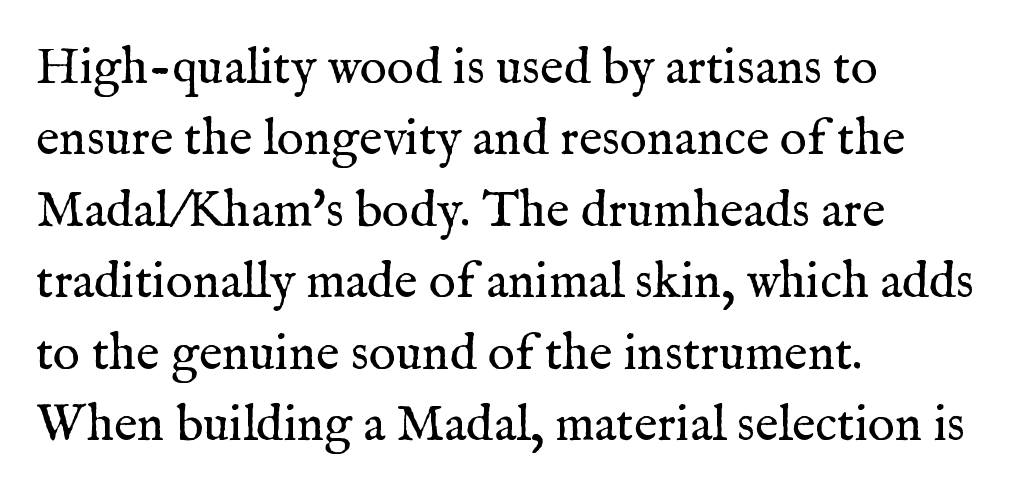
{"serif": "yes", "italic": "no", "bold": "no", "weight": "regular", "width": "normal", "stroke_contrast": "medium", "x_height": "medium", "monospaced": "no", "underline": "no", "align": "left", "line_spacing": "normal", "line_spacing_ratio": 1.4, "letter_spacing": "normal", "letter_spacing_em": 0.0, "glyph_px": 51}
